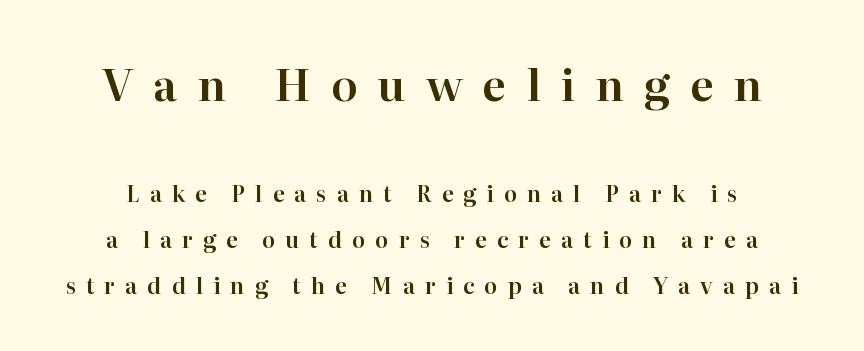
Ascenders rise straight up at ninety degrees. Tracking value appears strongly positive — letters spread wide. Widely set lines give the paragraph a tall, airy silhouette. Typesetter's note — upper block bumped up in size, lower block left smaller. Do the characters align in a grid? No, the font is proportional.
